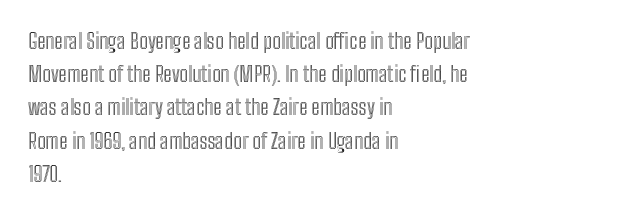
{"italic": "no", "underline": "no", "align": "left", "line_spacing": "normal", "line_spacing_ratio": 1.58, "letter_spacing": "normal", "letter_spacing_em": 0.0, "glyph_px": 21}
